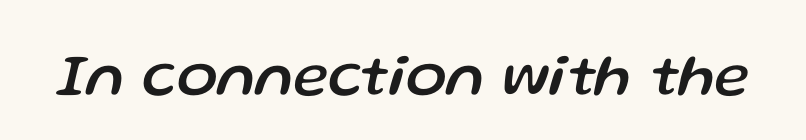
Q: Is the text italic (slanted)? A: Yes, it leans right by about 13 degrees.
Q: Is the text underlined? A: No.
Q: Is the spacing between letters normal or unusually wide? A: Normal.
Q: Width (condensed, normal, or wide)? A: Normal.
Q: Stroke contrast? A: Low.
Q: x-height? A: Medium.
Q: Monospaced? A: No.
